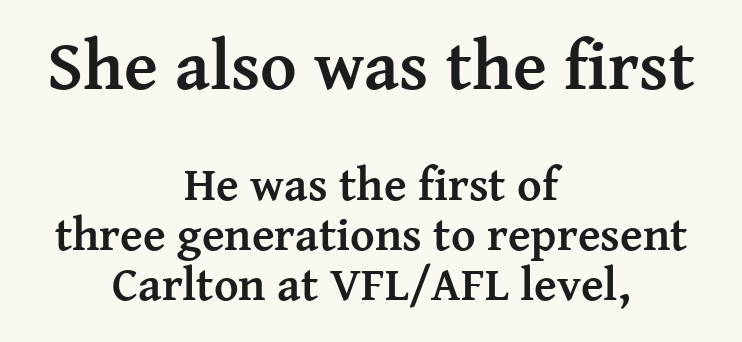
The font is running at its bold setting. A roman cut, with each character standing at attention. Is this a fixed-width face? No — the glyphs have proportional, varying widths. One glance says dense: line gaps are narrower than usual. Standard letterfit; no display-style spreading of the glyphs. You get the large type first, then a drop to smaller type.
